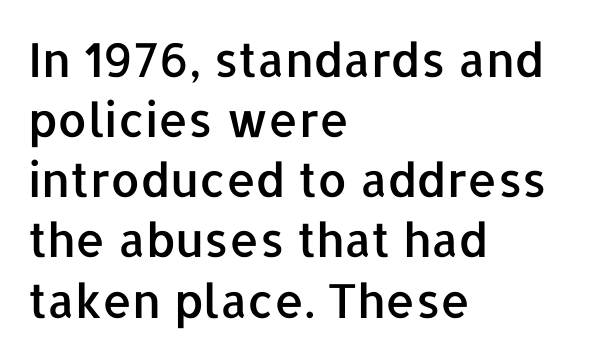
Posture: vertical. These lines are rendered in a variable-pitch font. Type style note: lacks serifs. The passage shown has conventional tracking throughout. Bare-footed words on every line.
